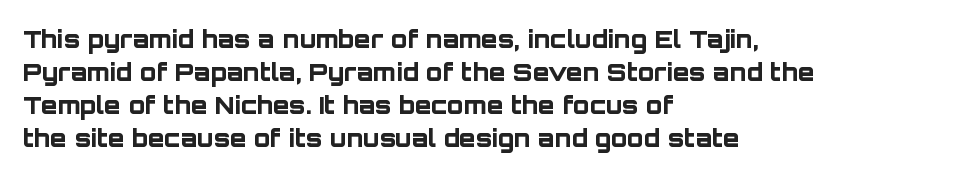
The tracking reads as untouched default to a designer's eye. Check the space under the baseline: it is left empty. The letters stand straight up with perfectly vertical stems. Each line starts at the same left margin while the right side varies. Weight check: bold — yes, fully. These lines sit exactly where default settings would place them.
